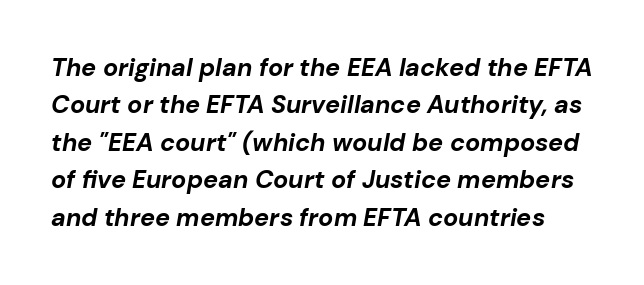
The lettering tilts uniformly, giving the passage an italic look. Glance below the letters and you will spot only blank space. Letter spacing: default. I'd describe the lettering as bold — thick and assertive.
